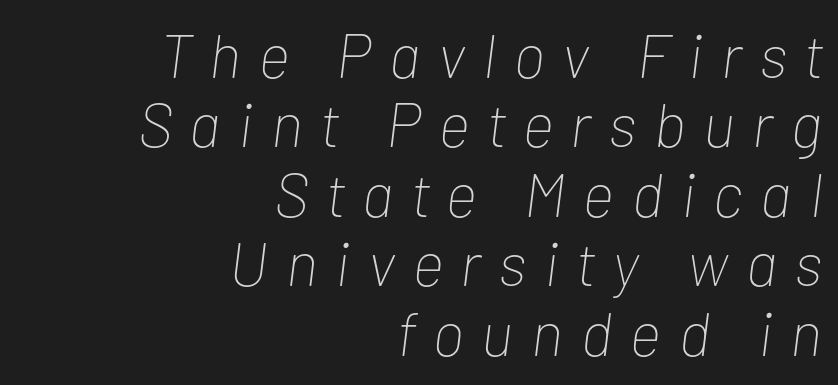
Q: Is the text bold? A: No.
Q: Is the text italic (slanted)? A: Yes, it leans right by about 7 degrees.
Q: Is the text underlined? A: No.
Q: How is the paragraph aligned? A: Right-aligned.
Q: Is the spacing between letters normal or unusually wide? A: Unusually wide.
Q: Is the spacing between lines tight, normal or loose? A: Tight.
Q: Width (condensed, normal, or wide)? A: Condensed.
Q: Stroke contrast? A: Low.
Q: x-height? A: Medium.
Q: Monospaced? A: No.
